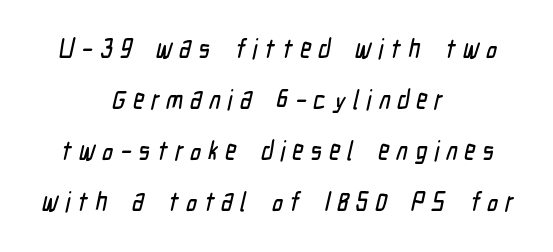
The image shows 27 px text type; set centered, line spacing 1.89x, unusually wide letter spacing (+0.26 em), not underlined.
